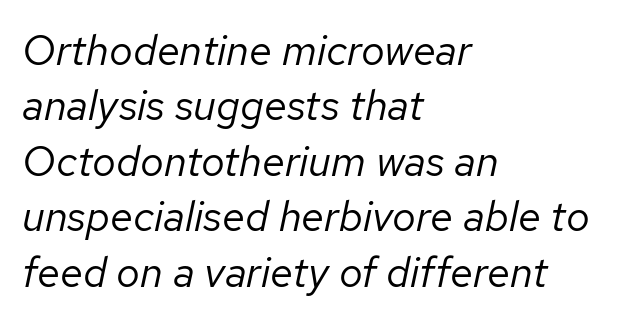
Q: Is the text bold? A: No.
Q: Is the text italic (slanted)? A: Yes, it leans right by about 12 degrees.
Q: Is the text underlined? A: No.
Q: How is the paragraph aligned? A: Left-aligned.
Q: Is the spacing between letters normal or unusually wide? A: Normal.
Q: Is the spacing between lines tight, normal or loose? A: Normal.
Q: Width (condensed, normal, or wide)? A: Normal.
Q: Stroke contrast? A: Low.
Q: x-height? A: Medium.
Q: Monospaced? A: No.
